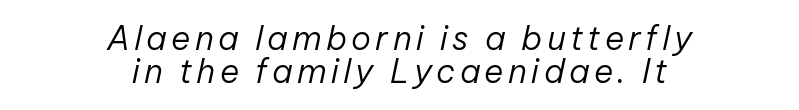
Neither beginnings nor endings align; midpoints do. The leading is snug, giving the passage a crowded texture. Heaviness? Minimal to ordinary, like unemphasized prose. Spacing verdict: proportional, widths tailored to each character. Any mark beneath the type? The region is blank.
